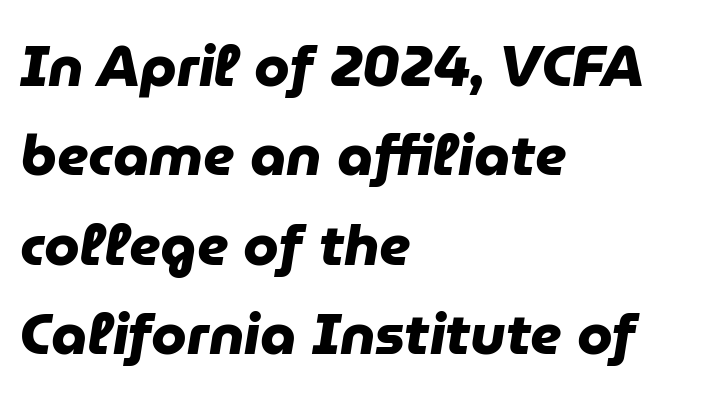
{"serif": "no", "bold": "yes", "weight": "heavy", "width": "normal", "stroke_contrast": "low", "x_height": "medium", "monospaced": "no", "underline": "no", "align": "left", "line_spacing": "normal", "line_spacing_ratio": 1.57, "letter_spacing": "normal", "letter_spacing_em": 0.0, "glyph_px": 57}
